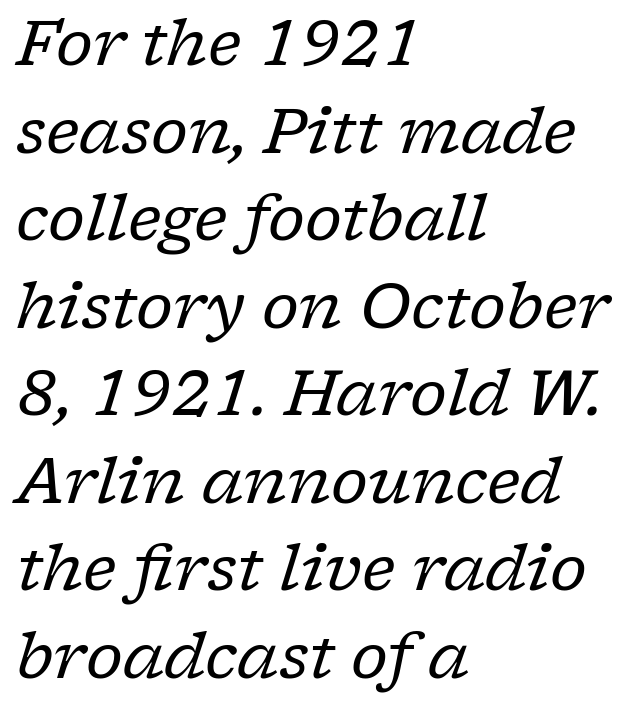
{"serif": "yes", "italic": "yes", "lean": "right", "slant_degrees": 17, "bold": "no", "weight": "regular", "width": "normal", "stroke_contrast": "low", "x_height": "medium", "monospaced": "no", "underline": "no", "align": "left", "line_spacing": "normal", "line_spacing_ratio": 1.39, "letter_spacing": "normal", "letter_spacing_em": 0.0, "glyph_px": 63}
